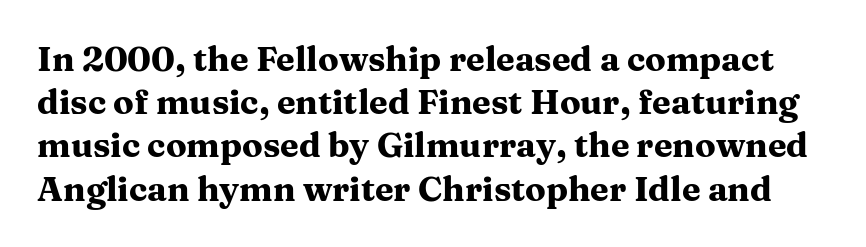
Q: Is the text bold? A: Yes.
Q: Is the text italic (slanted)? A: No, it is upright.
Q: Is the typeface a serif or a sans-serif typeface? A: Serif.
Q: Is the text underlined? A: No.
Q: Is the spacing between letters normal or unusually wide? A: Normal.
Q: Is the spacing between lines tight, normal or loose? A: Normal.
Q: Width (condensed, normal, or wide)? A: Wide.
Q: Stroke contrast? A: Medium.
Q: x-height? A: Medium.
Q: Monospaced? A: No.
